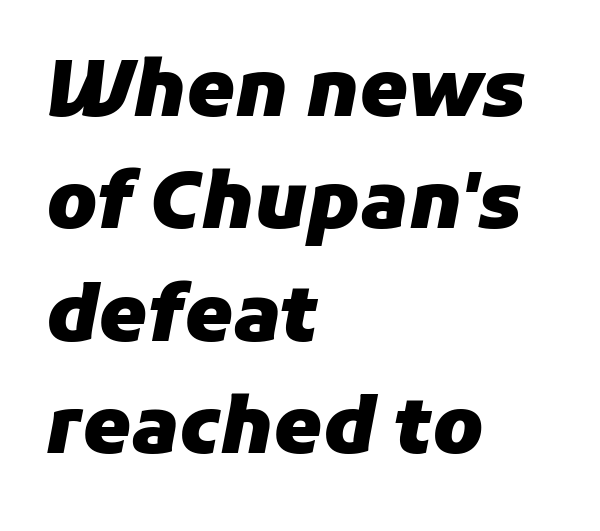
Q: Is the text bold? A: Yes.
Q: Is the text italic (slanted)? A: Yes, it leans right by about 11 degrees.
Q: Is the text underlined? A: No.
Q: How is the paragraph aligned? A: Left-aligned.
Q: Is the spacing between letters normal or unusually wide? A: Normal.
Q: Is the spacing between lines tight, normal or loose? A: Normal.
Q: Width (condensed, normal, or wide)? A: Normal.
Q: Stroke contrast? A: Low.
Q: x-height? A: Medium.
Q: Monospaced? A: No.
